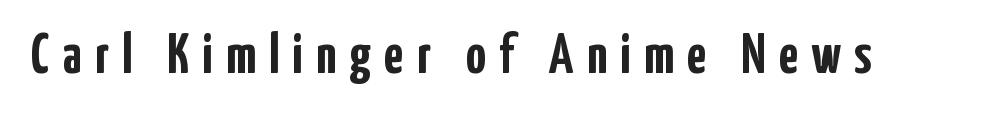
Is this a fixed-width face? No — the glyphs have proportional, varying widths. The line texture is sparse and dotted thanks to wide tracking. A roman cut, with each character standing at attention. The characters display no serif detailing; their extremities are plain. Heft: maximum for text — a bold.
